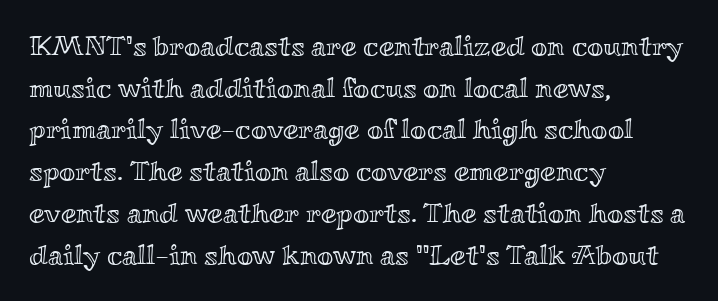
{"italic": "no", "width": "wide", "x_height": "small", "monospaced": "no", "underline": "no", "align": "left", "line_spacing": "normal", "line_spacing_ratio": 1.49, "letter_spacing": "normal", "letter_spacing_em": 0.0, "glyph_px": 28}
